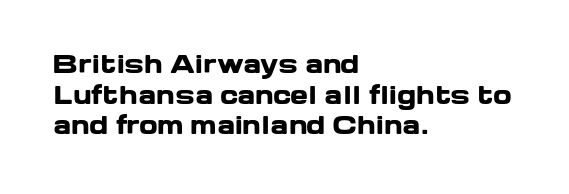
Summary of weight: heavy, a full bold. Tracking value appears to be zero — textbook default spacing. No italicization has been applied; the sample stays upright. The words here are not underlined. A normal amount of white space separates one row of letters from the next.
